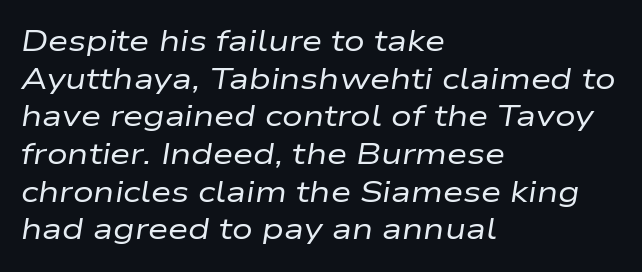
{"italic": "yes", "lean": "right", "slant_degrees": 9, "bold": "no", "weight": "regular", "width": "wide", "stroke_contrast": "low", "x_height": "medium", "monospaced": "no", "underline": "no", "align": "left", "line_spacing": "normal", "line_spacing_ratio": 1.3, "letter_spacing": "normal", "letter_spacing_em": 0.0, "glyph_px": 29}
